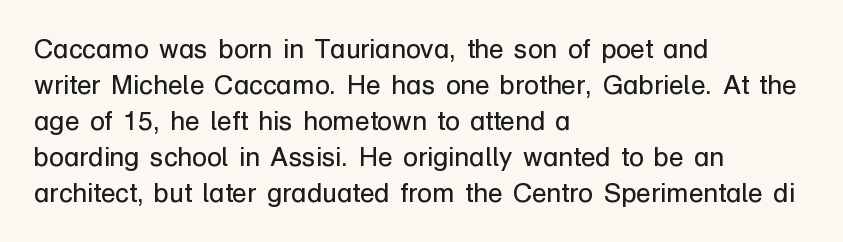
{"italic": "no", "bold": "no", "underline": "no", "align": "left", "line_spacing": "normal", "line_spacing_ratio": 1.33, "letter_spacing": "normal", "letter_spacing_em": 0.0, "glyph_px": 27}
